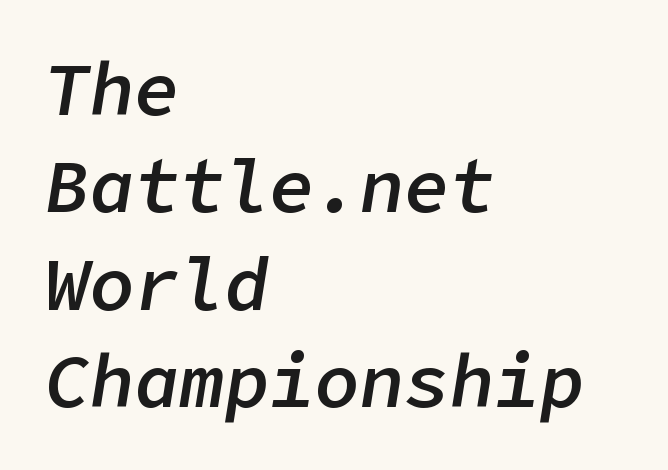
Q: Is the text bold? A: Semi-bold.
Q: Is the text italic (slanted)? A: Yes, it leans right by about 9 degrees.
Q: Is the text underlined? A: No.
Q: How is the paragraph aligned? A: Left-aligned.
Q: Is the spacing between letters normal or unusually wide? A: Normal.
Q: Is the spacing between lines tight, normal or loose? A: Normal.
Q: Width (condensed, normal, or wide)? A: Normal.
Q: Stroke contrast? A: Low.
Q: x-height? A: Medium.
